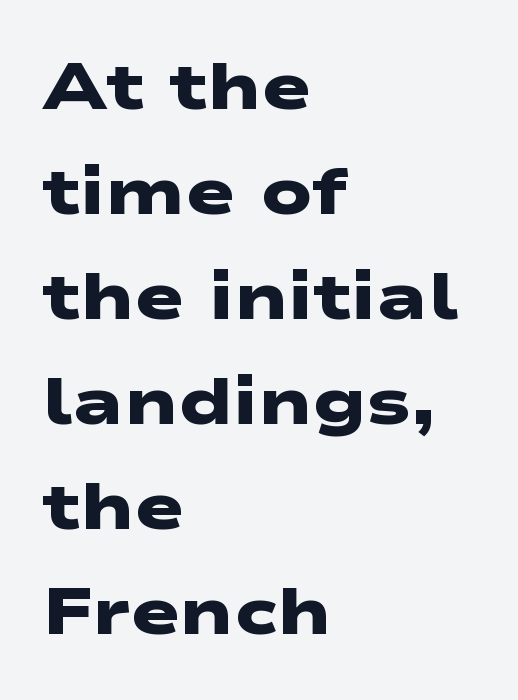
The image shows 66 px heavy, wide sans-serif type; set left-aligned, normal line spacing (1.59x), normal letter spacing, not underlined; low stroke contrast and a medium x-height.
